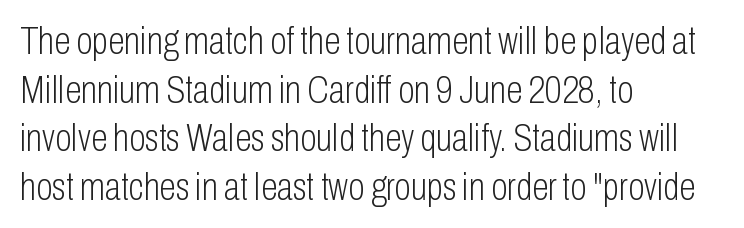
Q: Is the text bold? A: No.
Q: Is the text italic (slanted)? A: No, it is upright.
Q: Is the typeface a serif or a sans-serif typeface? A: Sans-serif.
Q: Is the text underlined? A: No.
Q: How is the paragraph aligned? A: Left-aligned.
Q: Is the spacing between letters normal or unusually wide? A: Normal.
Q: Is the spacing between lines tight, normal or loose? A: Normal.
Q: Width (condensed, normal, or wide)? A: Condensed.
Q: Stroke contrast? A: Low.
Q: x-height? A: Medium.
Q: Monospaced? A: No.
